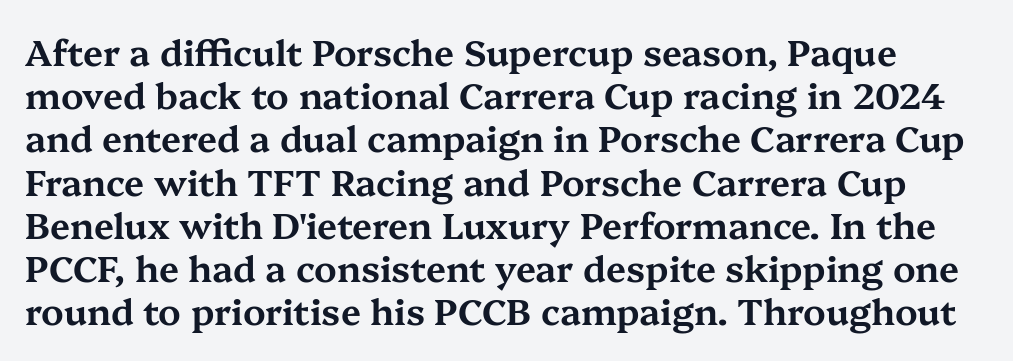
Unlike a clean sans, this face finishes its strokes with serifs. The passage shown is typed in a proportional face where columns would drift. A clean baseline with only descenders dipping below it. This sample uses plain, unmodified letter spacing. Characters remain perfectly vertical along every line.
